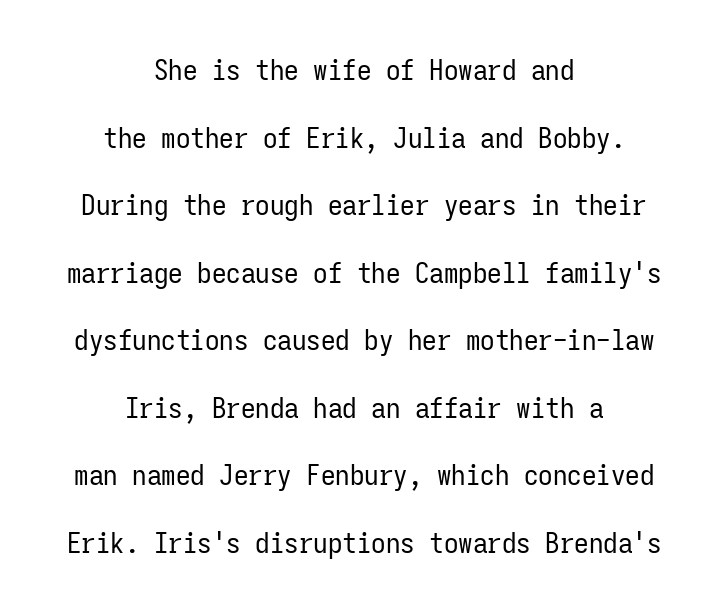
Q: Is the text bold? A: No.
Q: Is the text italic (slanted)? A: No, it is upright.
Q: Is the typeface a serif or a sans-serif typeface? A: Sans-serif.
Q: Is the text underlined? A: No.
Q: How is the paragraph aligned? A: Centered.
Q: Is the spacing between letters normal or unusually wide? A: Normal.
Q: Is the spacing between lines tight, normal or loose? A: Loose.
Q: Width (condensed, normal, or wide)? A: Condensed.
Q: Stroke contrast? A: Low.
Q: x-height? A: Medium.
Q: Monospaced? A: Yes.
